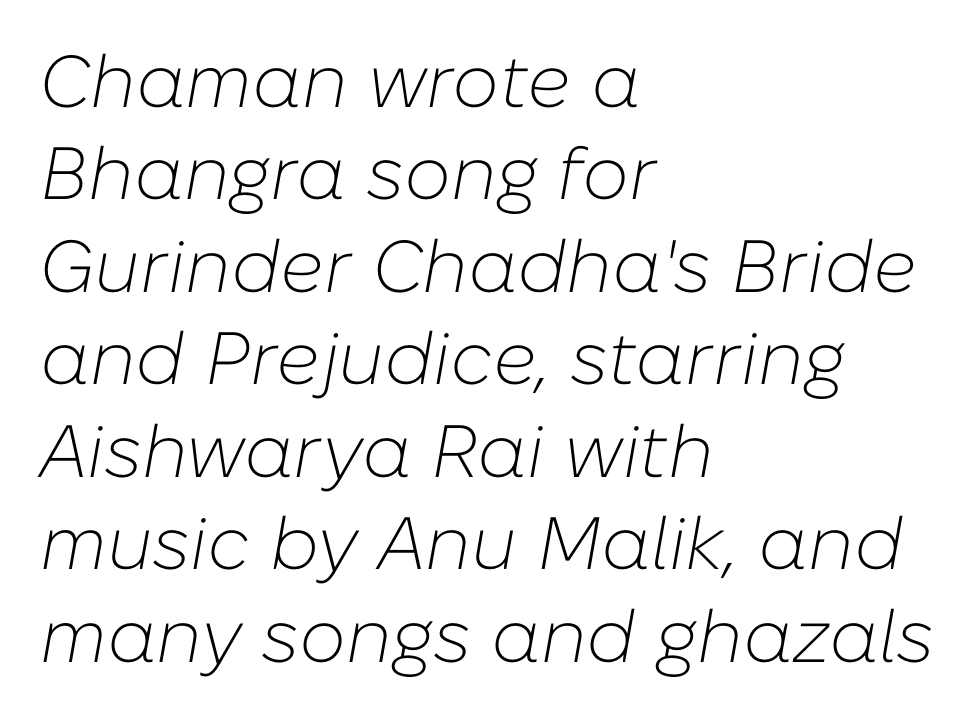
The lines are quadded left. Here the designer chose a conventional face with non-uniform glyph widths. The gaps between neighbouring characters are ordinary and unremarkable. The strip under each line holds only bare page.
